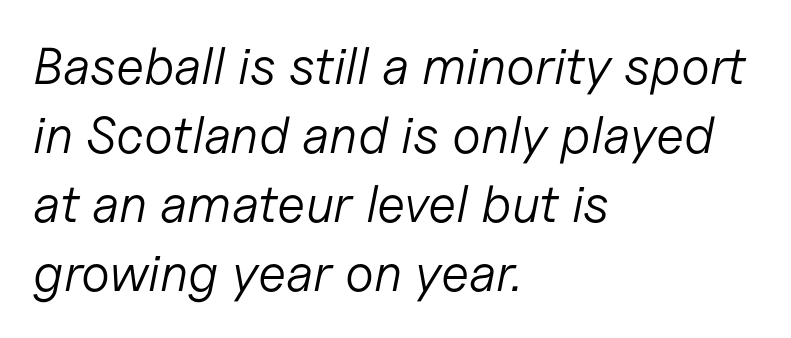
One-word summary of the alignment: left. Compared with a typical body face, this is equally light or lighter still. The horizontal fit of the characters is conventional and even. A typesetter would call this proportional, since set widths differ per character. Notice how the stems are inclined rather than vertical — that's the hallmark of italics. The baseline area is clear.
